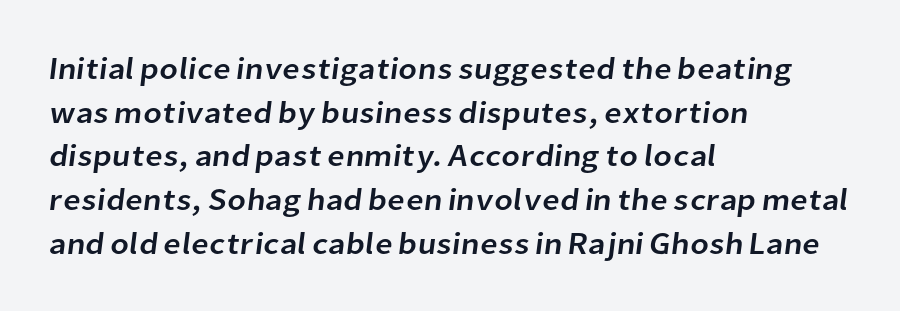
The image shows 31 px sans-serif type; set left-aligned, normal line spacing (1.41x), normal letter spacing, not underlined; low stroke contrast and a medium x-height.
